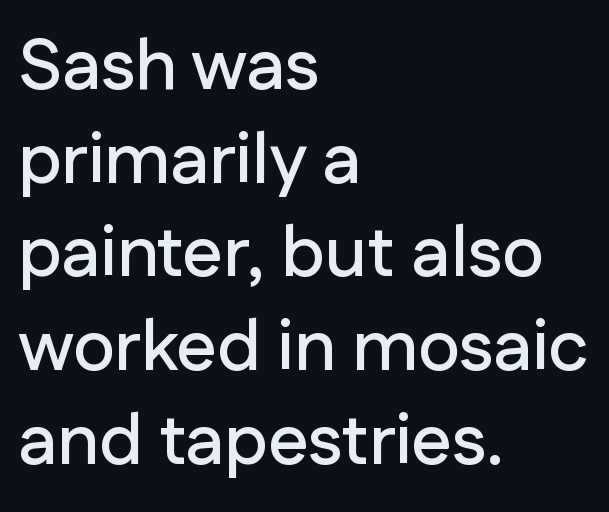
The image shows 71 px sans-serif type, upright; set left-aligned, normal line spacing (1.32x), normal letter spacing, not underlined; low stroke contrast and a medium x-height.
